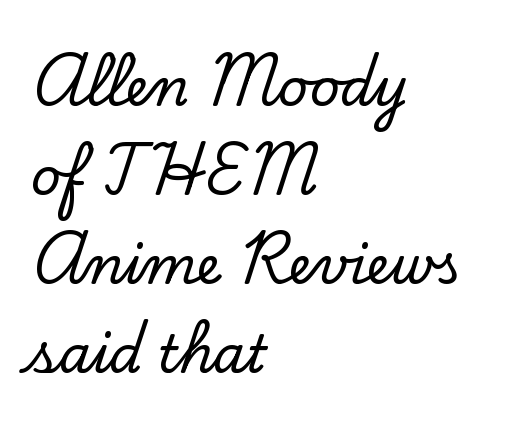
Q: Is the text italic (slanted)? A: Yes.
Q: Is the typeface a serif or a sans-serif typeface? A: Serif.
Q: Is the text underlined? A: No.
Q: How is the paragraph aligned? A: Left-aligned.
Q: Is the spacing between letters normal or unusually wide? A: Normal.
Q: Width (condensed, normal, or wide)? A: Normal.
Q: Stroke contrast? A: Low.
Q: x-height? A: Small.
Q: Monospaced? A: No.
